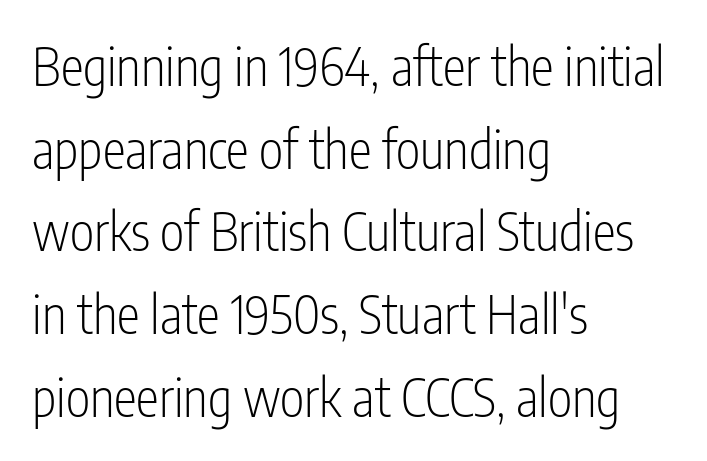
{"serif": "no", "italic": "no", "bold": "no", "weight": "light", "width": "condensed", "stroke_contrast": "low", "x_height": "medium", "monospaced": "no", "underline": "no", "align": "left", "line_spacing": "normal", "line_spacing_ratio": 1.59, "letter_spacing": "normal", "letter_spacing_em": 0.0, "glyph_px": 52}
